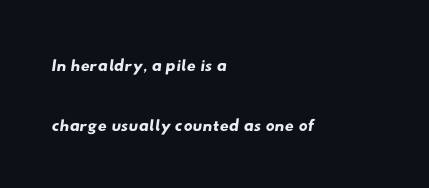
The image shows 25 px text type; set left-aligned, loose line spacing (2.41x), normal letter spacing, not underlined.
